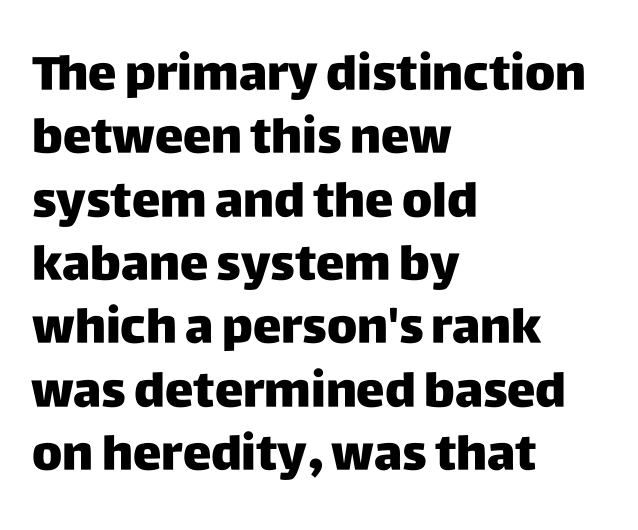
Casual observation: everything's shoved over to the left. How would I describe the line gaps? Plain and ordinary. Looks like regular typesetting: each glyph gets only the width it needs. Emphasis by weight is at full strength: bold. Has an underline been added? It has not.
